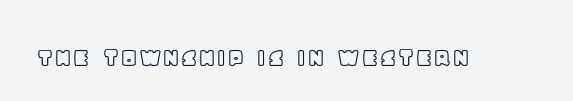
The passage shown is not underscored anywhere. The horizontal fit of the characters is conventional and even. The lettering holds an erect, upright posture throughout. Each letter keeps its own natural width here, so spacing adapts to shape.
